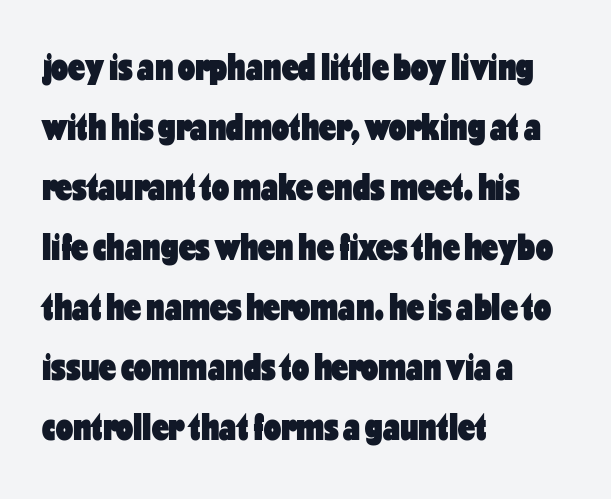
Think of a printed novel: that variable character pitch is what you see here. Is the block centered? No — it sits flush against the left margin. The axis of the letterforms is exactly vertical. The space beneath each line is pristine and unruled.
